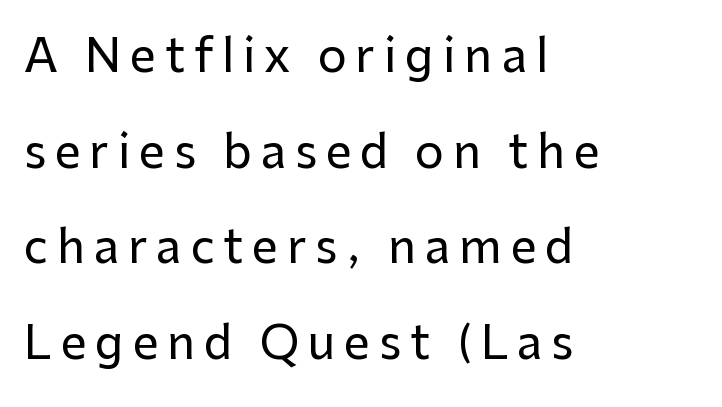
Has an underline been added? It has not. A typesetter would call this proportional, since set widths differ per character. The font's upright variant was chosen for this text. Students, observe: this is what heavily led, spacious text looks like.
